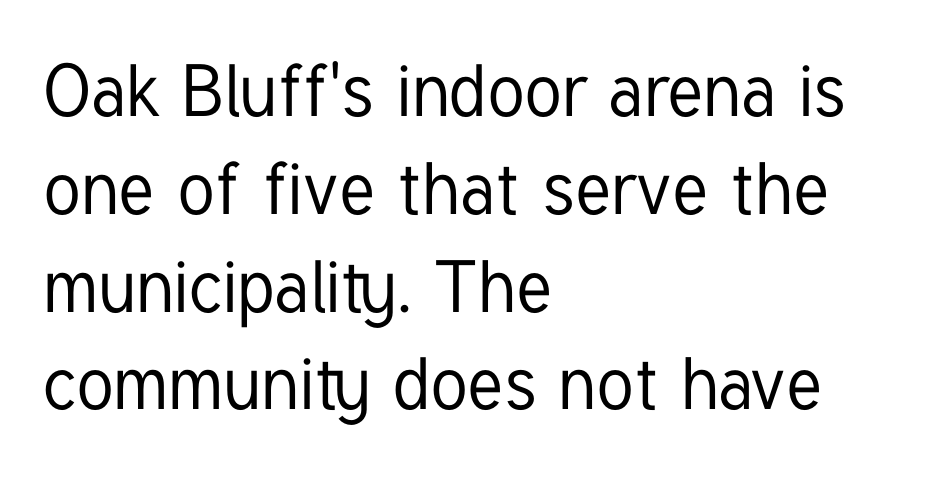
Q: Is the text italic (slanted)? A: No, it is upright.
Q: Is the typeface a serif or a sans-serif typeface? A: Sans-serif.
Q: Is the text underlined? A: No.
Q: How is the paragraph aligned? A: Left-aligned.
Q: Is the spacing between letters normal or unusually wide? A: Normal.
Q: Is the spacing between lines tight, normal or loose? A: Normal.
Q: Width (condensed, normal, or wide)? A: Condensed.
Q: Stroke contrast? A: Low.
Q: x-height? A: Medium.
Q: Monospaced? A: No.
